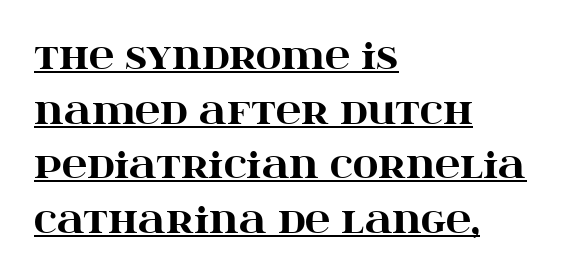
Q: Is the text bold? A: Yes.
Q: Is the text italic (slanted)? A: No, it is upright.
Q: Is the typeface a serif or a sans-serif typeface? A: Serif.
Q: Is the text underlined? A: Yes.
Q: How is the paragraph aligned? A: Left-aligned.
Q: Is the spacing between letters normal or unusually wide? A: Normal.
Q: Is the spacing between lines tight, normal or loose? A: Normal.
Q: Width (condensed, normal, or wide)? A: Wide.
Q: Stroke contrast? A: High.
Q: x-height? A: Large.
Q: Monospaced? A: No.
